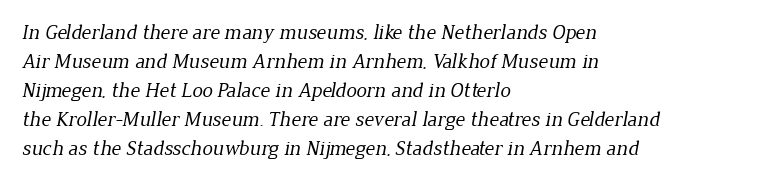
Q: Is the text bold? A: No.
Q: Is the text underlined? A: No.
Q: How is the paragraph aligned? A: Left-aligned.
Q: Is the spacing between letters normal or unusually wide? A: Normal.
Q: Is the spacing between lines tight, normal or loose? A: Normal.
